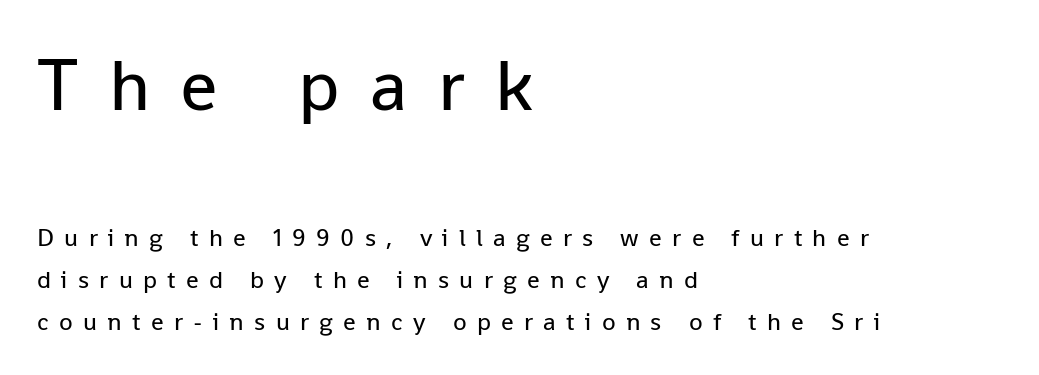
Each word looks stretched out because of the extra space between its letters. A normal amount of white space separates one row of letters from the next. This reads as an unemphasized weight, regular at the heaviest. Do the characters align in a grid? No, the font is proportional.
